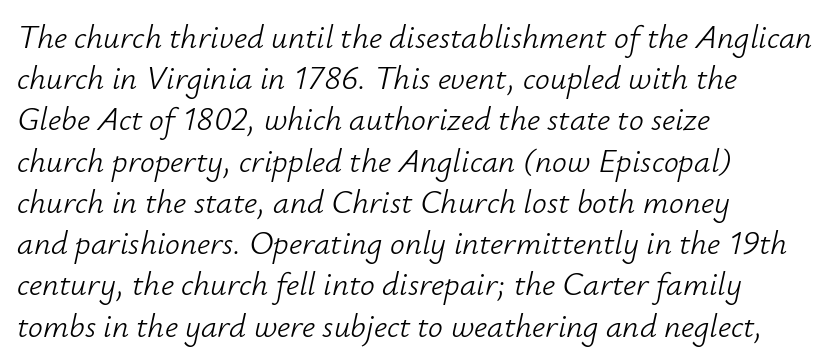
Q: Is the text bold? A: No.
Q: Is the text italic (slanted)? A: Yes, it leans right by about 12 degrees.
Q: Is the text underlined? A: No.
Q: How is the paragraph aligned? A: Left-aligned.
Q: Is the spacing between letters normal or unusually wide? A: Normal.
Q: Is the spacing between lines tight, normal or loose? A: Normal.
Q: Width (condensed, normal, or wide)? A: Normal.
Q: Stroke contrast? A: Low.
Q: x-height? A: Small.
Q: Monospaced? A: No.
